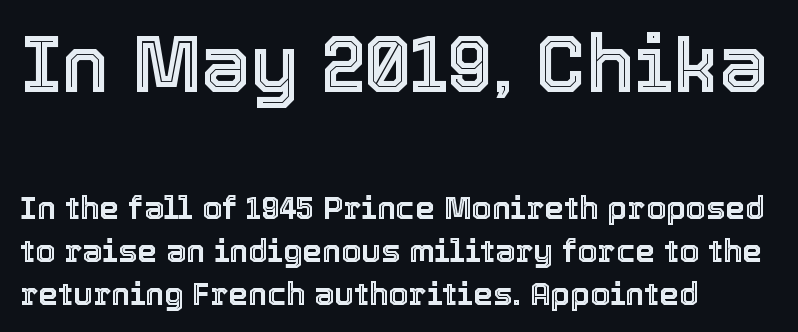
The image shows 80 px text type, upright; set left-aligned, normal line spacing (1.33x), normal letter spacing, not underlined; the first (top) block is 2.5x larger; a medium x-height.
